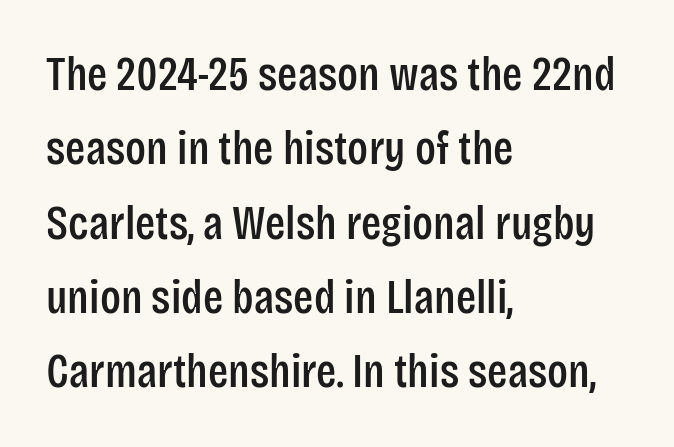
Tall strokes in this sample are plumb rather than angled. A clean baseline with only descenders dipping below it. Summary of vertical rhythm: regular, with standard interline spacing. Are there feet on the stems? There aren't — it's a sans.
